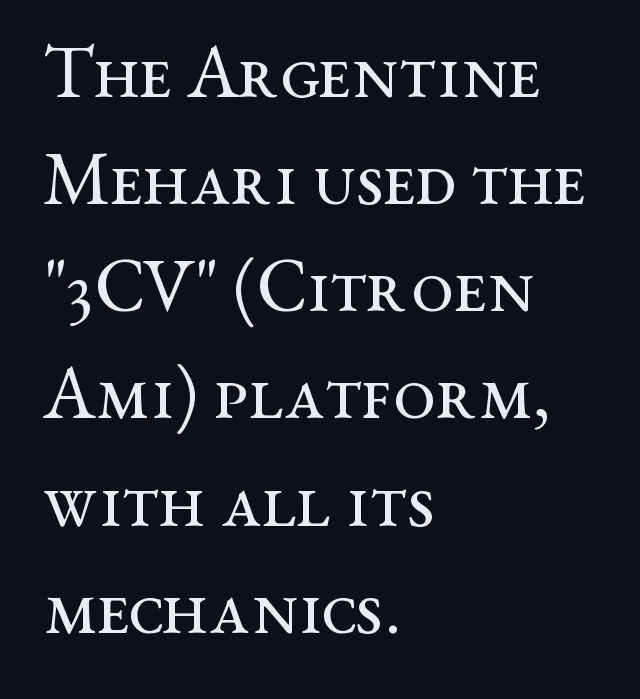
The image shows 76 px regular-weight, wide serif type, upright; set left-aligned, normal line spacing (1.41x), normal letter spacing, not underlined; medium stroke contrast and a medium x-height.
